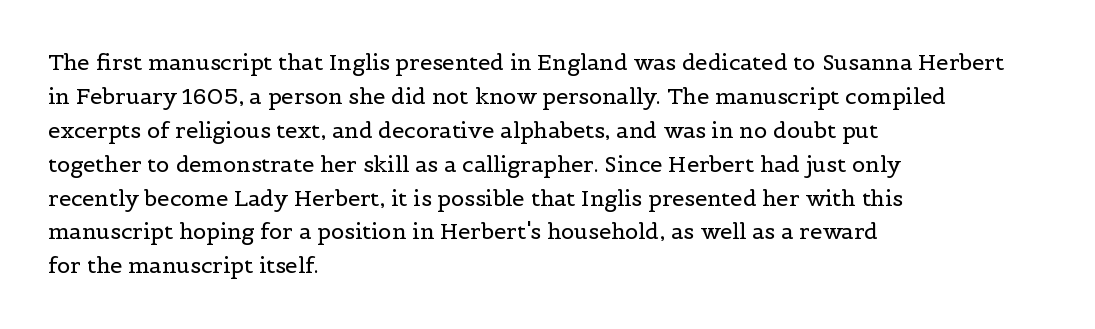
Q: Is the text bold? A: No.
Q: Is the text italic (slanted)? A: No, it is upright.
Q: Is the text underlined? A: No.
Q: How is the paragraph aligned? A: Left-aligned.
Q: Is the spacing between letters normal or unusually wide? A: Normal.
Q: Is the spacing between lines tight, normal or loose? A: Normal.
